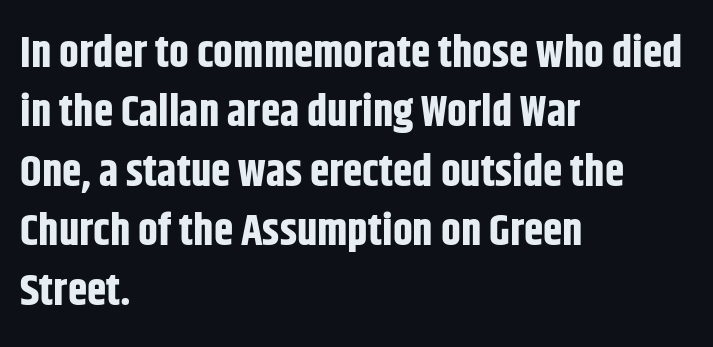
Q: Is the text bold? A: Yes.
Q: Is the text italic (slanted)? A: No, it is upright.
Q: Is the typeface a serif or a sans-serif typeface? A: Sans-serif.
Q: Is the text underlined? A: No.
Q: How is the paragraph aligned? A: Left-aligned.
Q: Is the spacing between letters normal or unusually wide? A: Normal.
Q: Is the spacing between lines tight, normal or loose? A: Normal.
Q: Width (condensed, normal, or wide)? A: Condensed.
Q: Stroke contrast? A: Low.
Q: x-height? A: Large.
Q: Monospaced? A: No.
